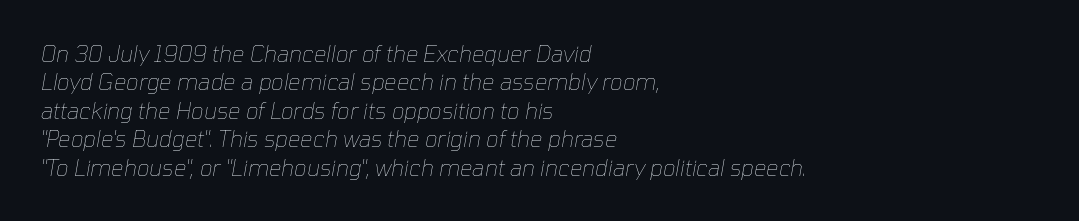
Q: Is the text bold? A: No.
Q: Is the text italic (slanted)? A: Yes, it leans right by about 10 degrees.
Q: Is the text underlined? A: No.
Q: How is the paragraph aligned? A: Left-aligned.
Q: Is the spacing between letters normal or unusually wide? A: Normal.
Q: Is the spacing between lines tight, normal or loose? A: Normal.
